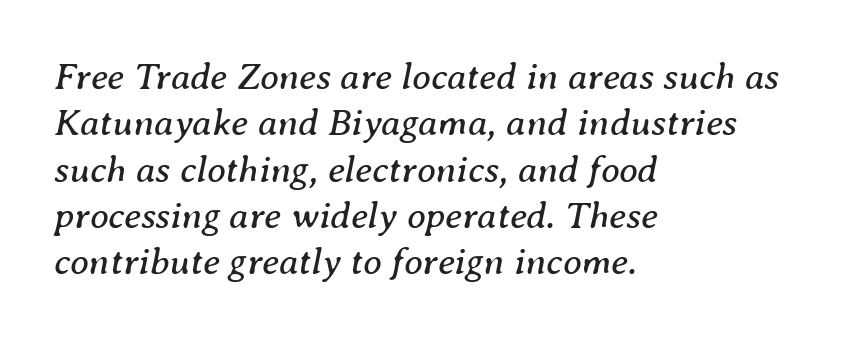
Do the characters align in a grid? No, the font is proportional. Yep, those are serifs on the letters. Posture: slanted. Check the space under the baseline: it is left empty. In terms of letterspacing, this is plain default setting. Weight: regular or lighter.
